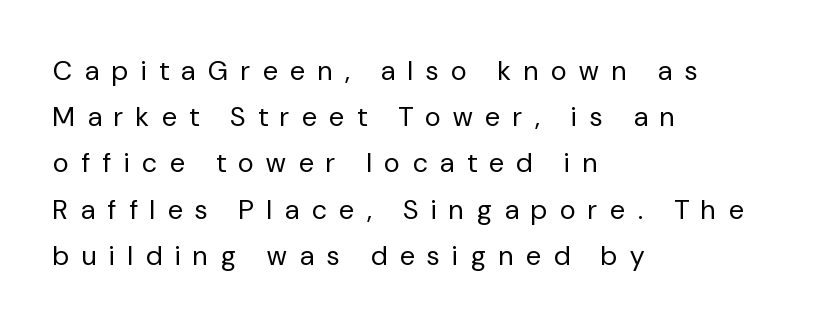
A light-to-regular cut is what we see here. The tracking jumps out immediately: characters are airy and widely separated. A roman cut, with each character standing at attention. Leftover space on each line is placed entirely after the last word. Descender tails drop into unmarked territory.
